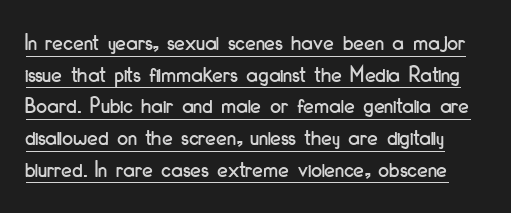
Q: Is the text italic (slanted)? A: No, it is upright.
Q: Is the text underlined? A: Yes.
Q: Is the spacing between letters normal or unusually wide? A: Normal.
Q: Is the spacing between lines tight, normal or loose? A: Normal.
